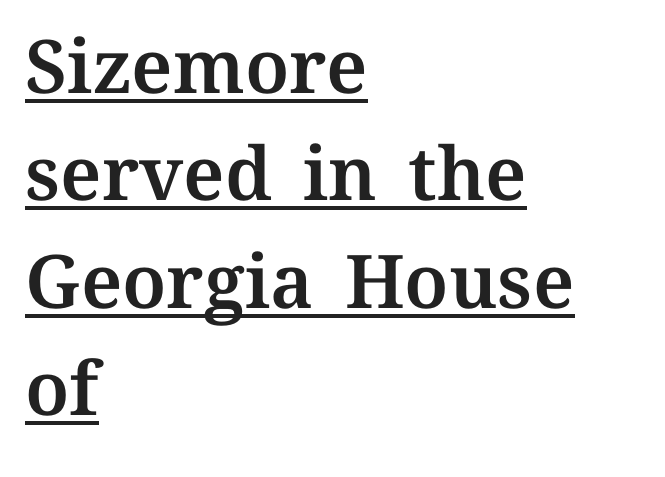
{"italic": "no", "width": "normal", "stroke_contrast": "medium", "x_height": "medium", "monospaced": "no", "underline": "yes", "align": "left", "line_spacing": "normal", "line_spacing_ratio": 1.45, "letter_spacing": "normal", "letter_spacing_em": 0.0, "glyph_px": 74}
